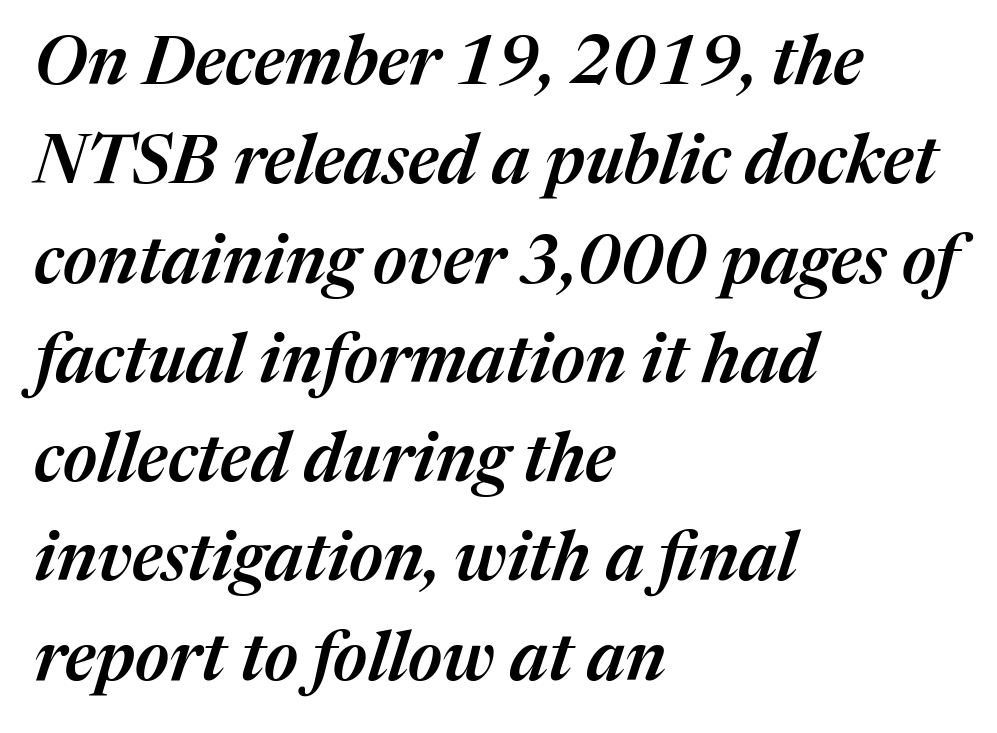
The image shows 68 px semibold type, italic (leaning right); set left-aligned, normal line spacing (1.46x), normal letter spacing, not underlined; medium stroke contrast and a medium x-height.
